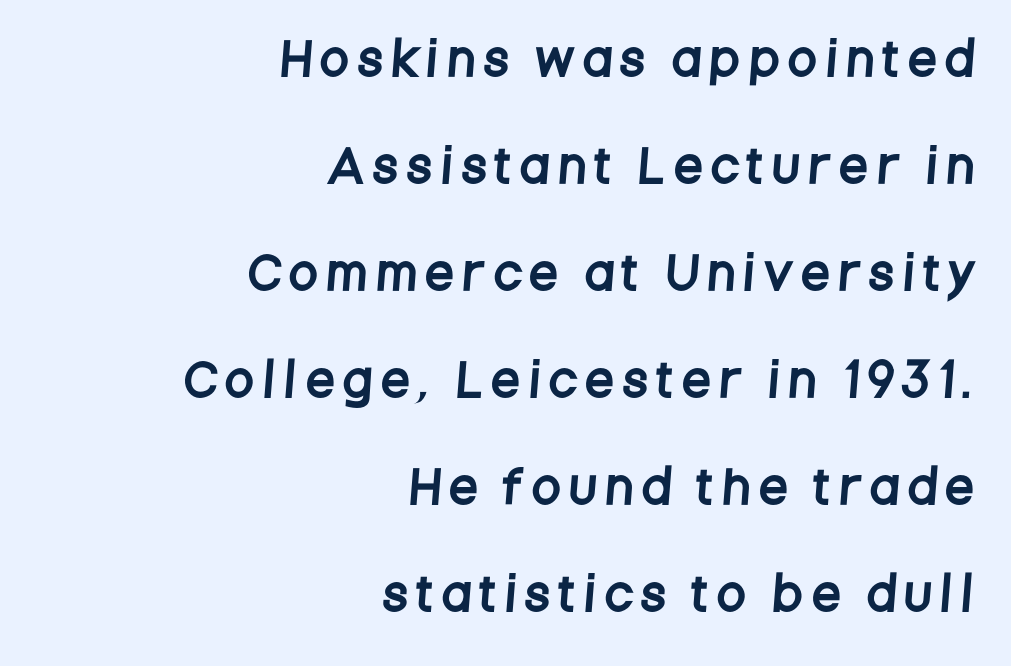
{"serif": "no", "width": "condensed", "stroke_contrast": "low", "x_height": "large", "monospaced": "no", "underline": "no", "align": "right", "line_spacing": "loose", "line_spacing_ratio": 2.38, "letter_spacing": "wide", "letter_spacing_em": 0.24, "glyph_px": 45}
